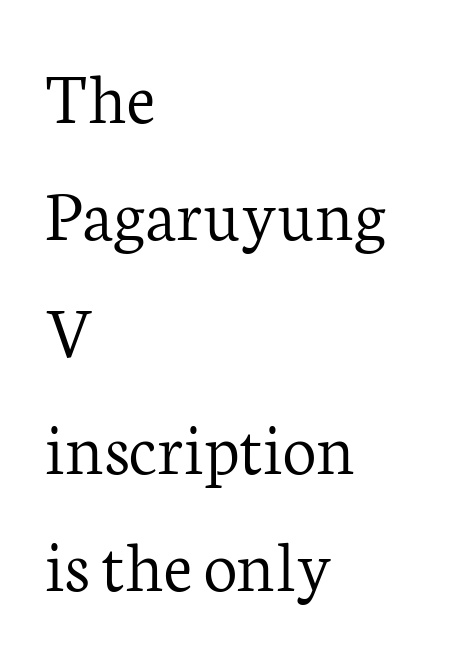
{"serif": "yes", "italic": "no", "bold": "no", "weight": "light", "width": "normal", "stroke_contrast": "low", "x_height": "medium", "monospaced": "no", "underline": "no", "align": "left", "line_spacing": "normal", "line_spacing_ratio": 1.56, "letter_spacing": "normal", "letter_spacing_em": 0.0, "glyph_px": 75}
